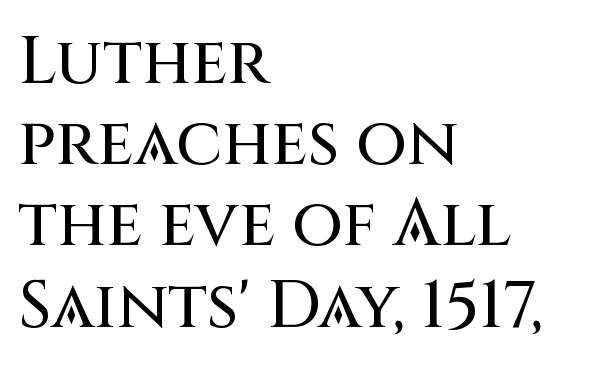
Nope, not italic — everything's standing straight. Proportional: the letters do not fall into vertical columns. Letterform terminals end flat and unadorned throughout the passage. Words appear dense and cohesive because spacing is normal. If you drew a ruler down the left edge, every line would touch it.
